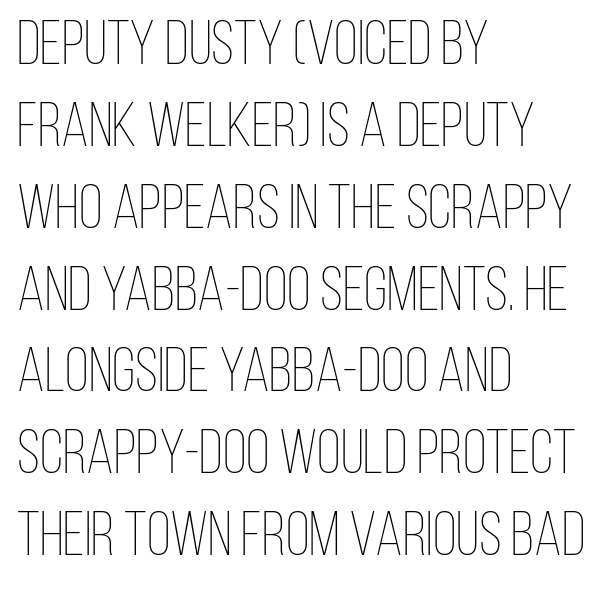
The passage shown is typed in a proportional face where columns would drift. The vertical gap from one line to the next is medium. Spacing between characters is what you'd get straight out of the box. Counters stay open thanks to moderate or lighter strokes. The axis of the letterforms is exactly vertical. The setting favours the left margin, as ordinary paragraphs usually do.
